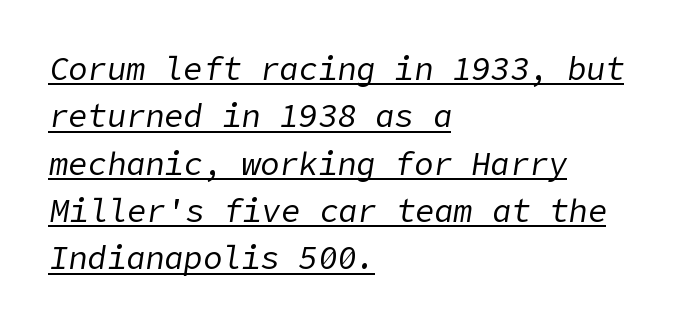
The image shows 32 px regular-weight type, italic (leaning right); set left-aligned, normal line spacing (1.48x), normal letter spacing, underlined; low stroke contrast and a medium x-height.
